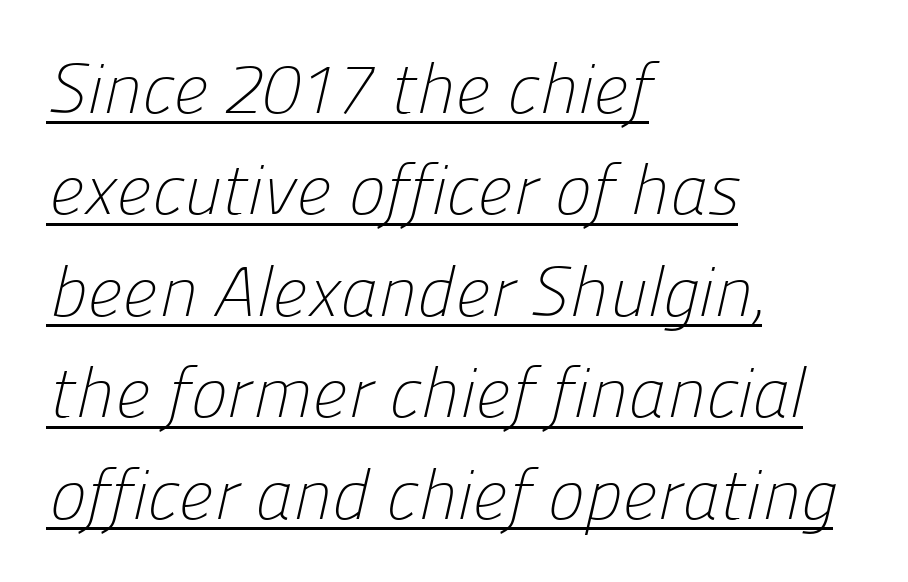
Q: Is the text bold? A: No.
Q: Is the typeface a serif or a sans-serif typeface? A: Sans-serif.
Q: Is the text underlined? A: Yes.
Q: How is the paragraph aligned? A: Left-aligned.
Q: Is the spacing between letters normal or unusually wide? A: Normal.
Q: Is the spacing between lines tight, normal or loose? A: Normal.
Q: Width (condensed, normal, or wide)? A: Normal.
Q: Stroke contrast? A: Low.
Q: x-height? A: Medium.
Q: Monospaced? A: No.
